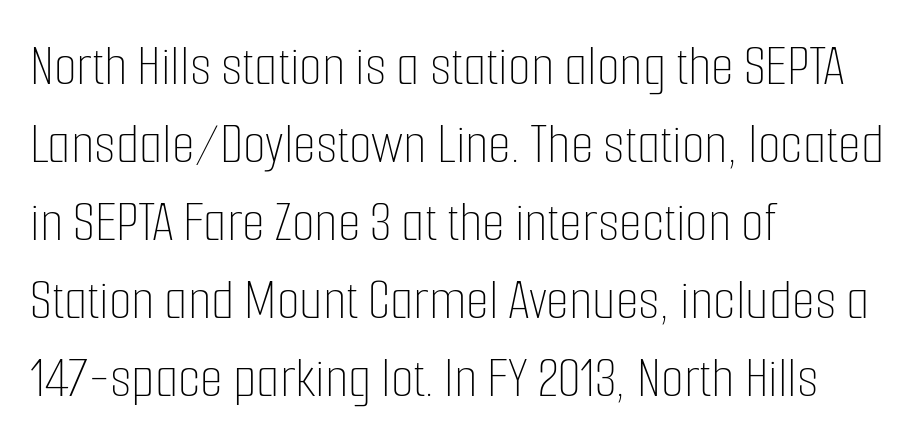
{"italic": "no", "bold": "no", "weight": "thin", "width": "condensed", "stroke_contrast": "low", "x_height": "medium", "monospaced": "no", "underline": "no", "align": "left", "line_spacing": "normal", "line_spacing_ratio": 1.32, "letter_spacing": "normal", "letter_spacing_em": 0.0, "glyph_px": 59}
